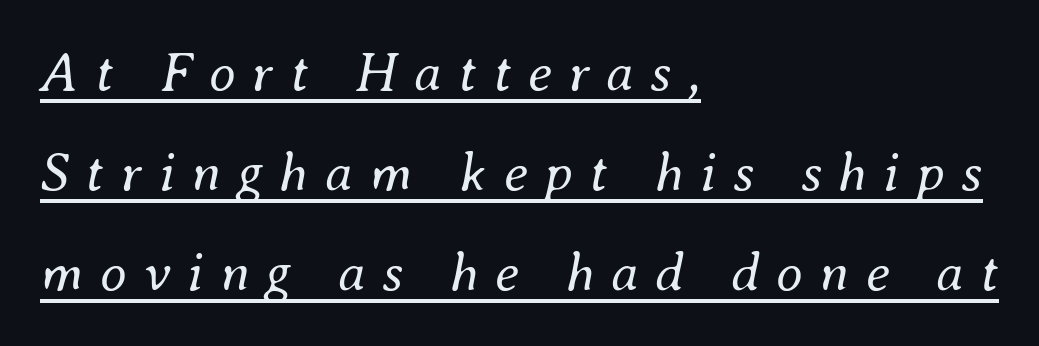
{"italic": "yes", "lean": "right", "slant_degrees": 8, "bold": "no", "weight": "regular", "width": "normal", "stroke_contrast": "medium", "x_height": "small", "monospaced": "no", "underline": "yes", "align": "left", "line_spacing_ratio": 1.82, "letter_spacing": "wide", "letter_spacing_em": 0.3, "glyph_px": 55}
